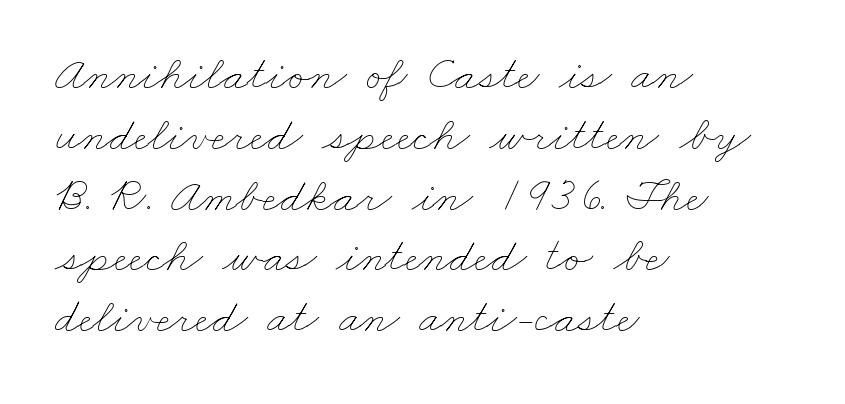
Each stroke keeps to a modest, everyday thickness or less. Character widths vary here, with narrow letters taking less room than wide ones. These lines are set flush left with a ragged right edge. Tracking value appears to be zero — textbook default spacing.
